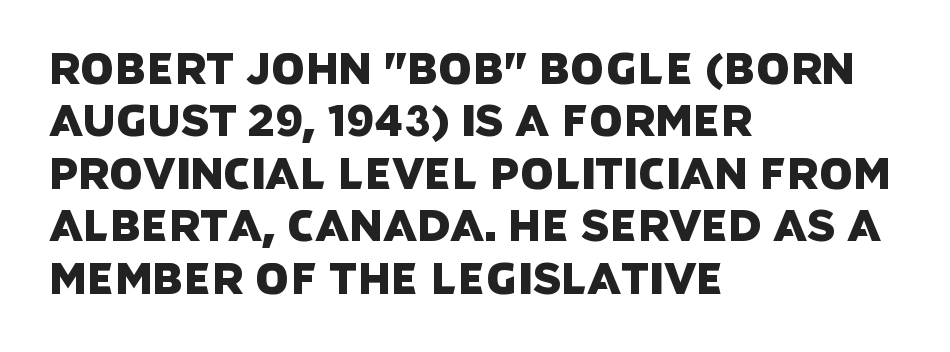
{"serif": "no", "width": "normal", "stroke_contrast": "low", "x_height": "large", "monospaced": "no", "underline": "no", "align": "left", "line_spacing_ratio": 1.22, "letter_spacing": "normal", "letter_spacing_em": 0.0, "glyph_px": 43}
